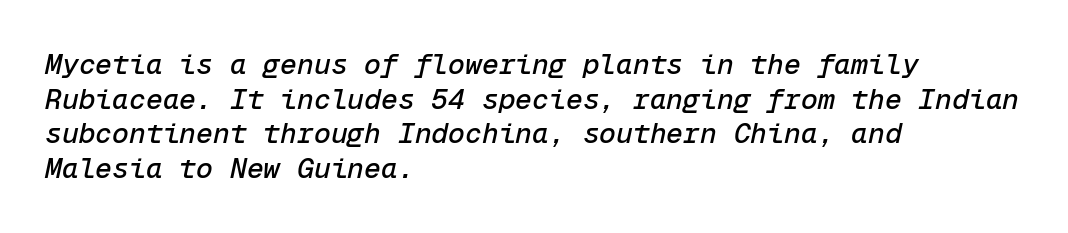
The image shows 28 px text type, italic (leaning right), monospaced; set left-aligned, line spacing 1.24x, normal letter spacing, not underlined; low stroke contrast and a medium x-height.
